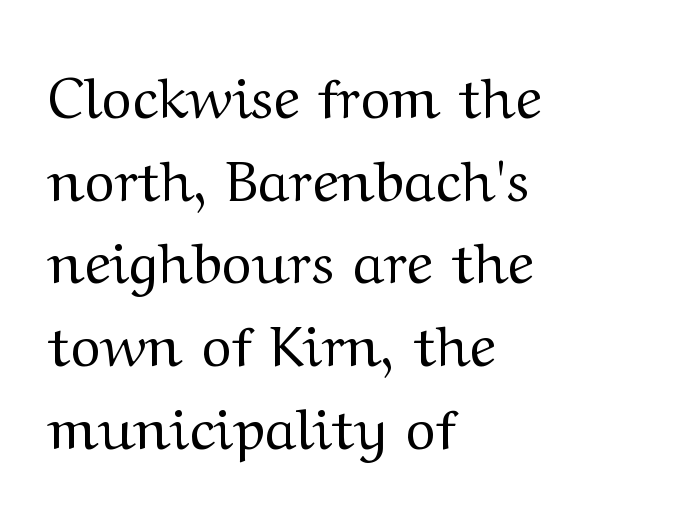
Q: Is the text bold? A: No.
Q: Is the text italic (slanted)? A: No, it is upright.
Q: Is the typeface a serif or a sans-serif typeface? A: Serif.
Q: Is the text underlined? A: No.
Q: How is the paragraph aligned? A: Left-aligned.
Q: Is the spacing between letters normal or unusually wide? A: Normal.
Q: Is the spacing between lines tight, normal or loose? A: Normal.
Q: Width (condensed, normal, or wide)? A: Wide.
Q: Stroke contrast? A: Medium.
Q: x-height? A: Medium.
Q: Monospaced? A: No.
